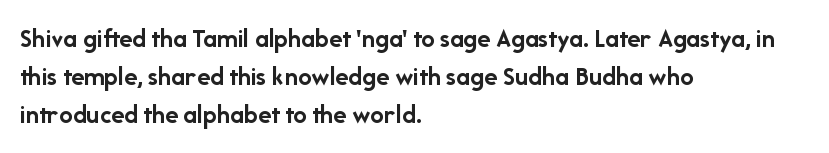
Nothing unusual about the tracking: characters are spaced as the font intends. Glance below the letters and you will spot only blank space. Designer's note — italics off, roman on. Alignment: flush left.
